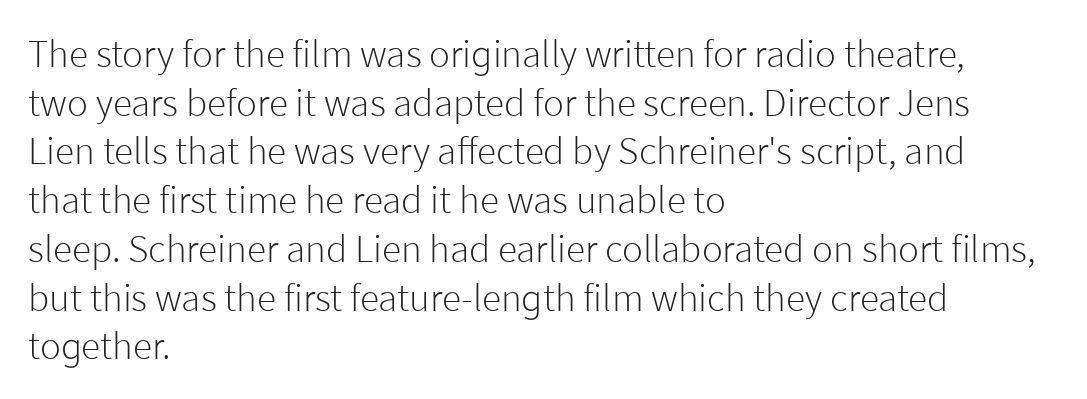
The type is set solid horizontally, with unmodified tracking. Designer's note — italics off, roman on. How would I describe the line gaps? Plain and ordinary. Any mark beneath the type? The region is blank. Do the characters align in a grid? No, the font is proportional.
